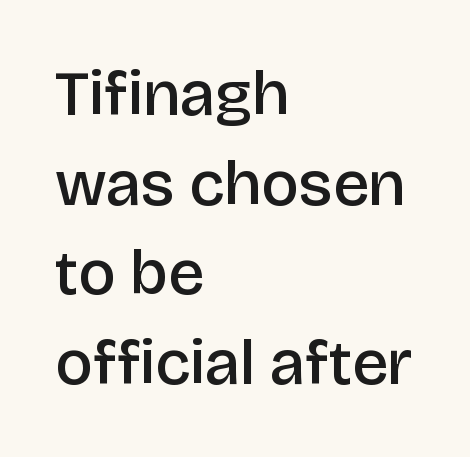
The space directly below the letters is spotless. The rendering shows plain stroke endings on the letterforms — a sans-serif design. Typographic density is moderately raised because the face is semibold. The rendering uses a moderate line-height, typical for paragraphs. Ordinary non-slanted type is in use. Honestly, the letter spacing is just normal — you wouldn't notice it.
